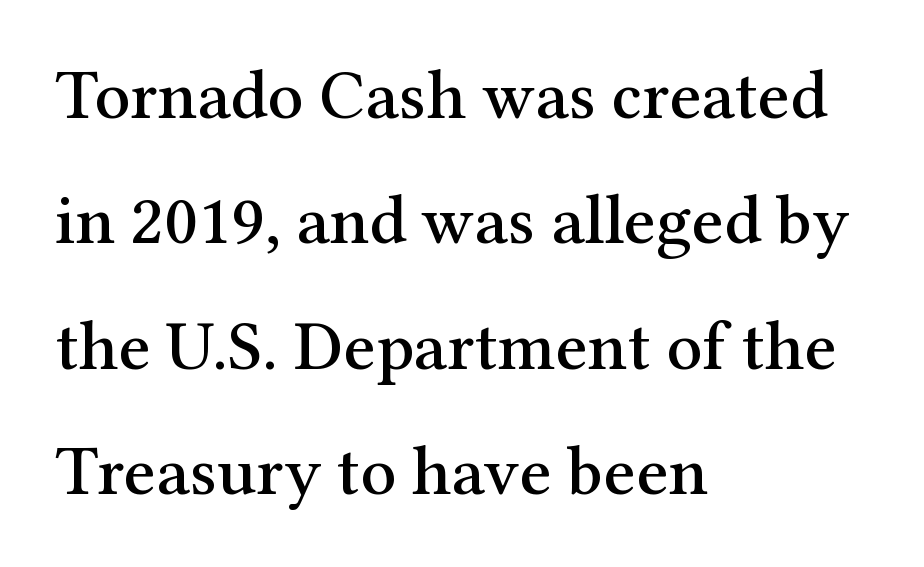
The image shows 70 px serif type, upright; set left-aligned, line spacing 1.79x, normal letter spacing, not underlined; medium stroke contrast and a medium x-height.
